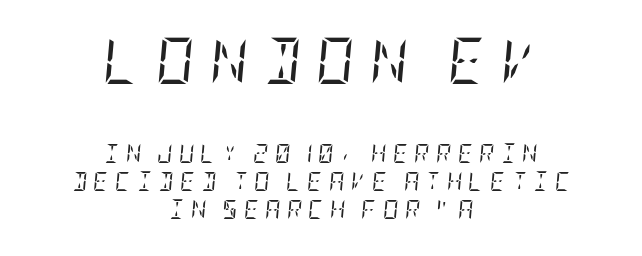
{"serif": "yes", "italic": "yes", "lean": "right", "slant_degrees": 5, "bold": "no", "weight": "regular", "width": "condensed", "stroke_contrast": "low", "x_height": "large", "underline": "no", "align": "center", "line_spacing": "normal", "line_spacing_ratio": 1.47, "letter_spacing": "wide", "letter_spacing_em": 0.32, "larger_block": "first", "size_ratio": 2.47, "glyph_px": 47}
